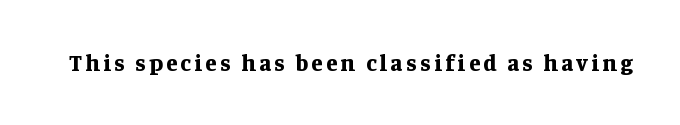
Q: Is the text bold? A: Yes.
Q: Is the text italic (slanted)? A: No, it is upright.
Q: Is the text underlined? A: No.
